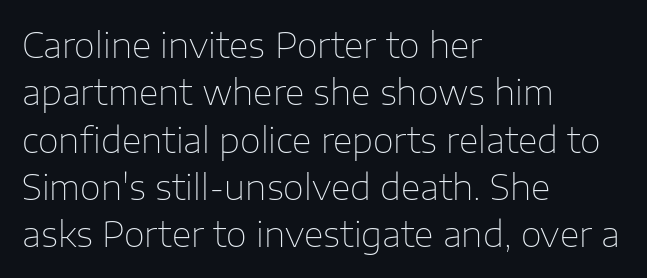
{"serif": "no", "italic": "no", "bold": "no", "weight": "thin", "width": "normal", "stroke_contrast": "low", "x_height": "medium", "monospaced": "no", "underline": "no", "align": "left", "line_spacing": "normal", "line_spacing_ratio": 1.39, "letter_spacing": "normal", "letter_spacing_em": 0.0, "glyph_px": 34}
